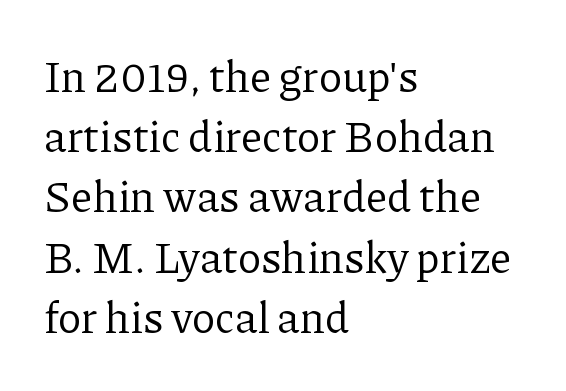
{"serif": "yes", "italic": "no", "bold": "no", "weight": "regular", "width": "normal", "stroke_contrast": "low", "x_height": "medium", "monospaced": "no", "underline": "no", "align": "left", "line_spacing": "normal", "line_spacing_ratio": 1.4, "letter_spacing": "normal", "letter_spacing_em": 0.0, "glyph_px": 43}
